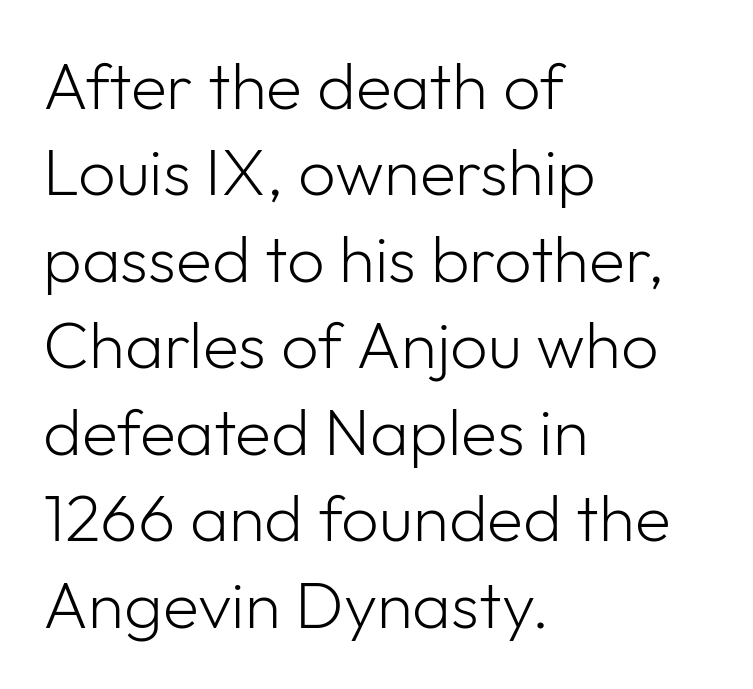
The image shows 66 px light sans-serif type, upright; set left-aligned, normal line spacing (1.31x), normal letter spacing, not underlined; low stroke contrast and a medium x-height.
